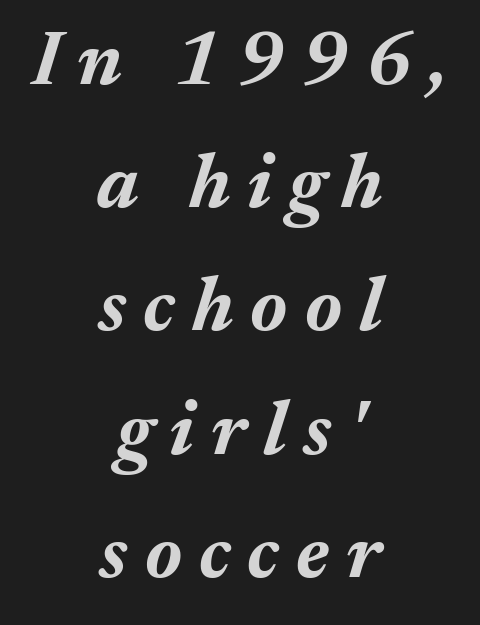
{"italic": "yes", "lean": "right", "slant_degrees": 17, "bold": "yes", "weight": "bold", "width": "normal", "stroke_contrast": "medium", "x_height": "medium", "monospaced": "no", "underline": "no", "align": "center", "line_spacing": "normal", "line_spacing_ratio": 1.6, "letter_spacing": "wide", "letter_spacing_em": 0.22, "glyph_px": 77}
